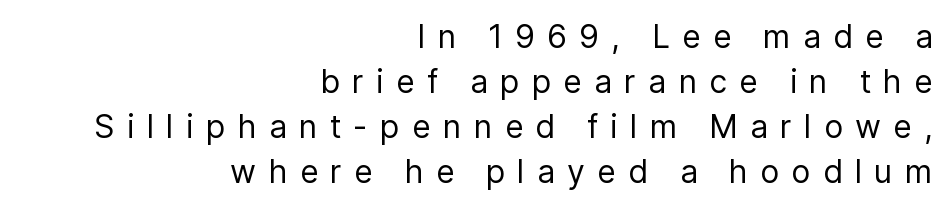
The image shows 32 px regular-weight sans-serif type, upright; set right-aligned, normal line spacing (1.41x), unusually wide letter spacing (+0.38 em), not underlined; low stroke contrast and a medium x-height.
